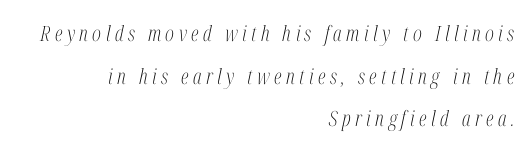
The tracking reads as deliberately expanded to a designer's eye. The passage shown is not underscored anywhere. This reads as an unemphasized weight, regular at the heaviest. The block of text is sparse from top to bottom, with ample space between rows. You can tell it's italic because the verticals aren't actually vertical.
